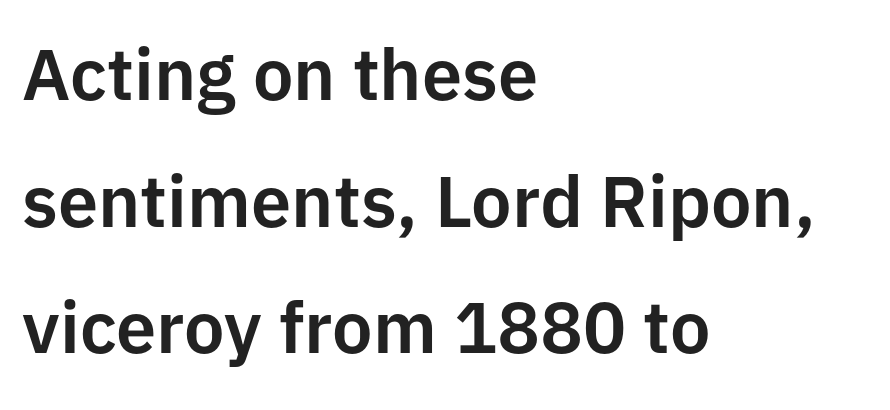
The image shows 72 px sans-serif type, upright; set left-aligned, line spacing 1.76x, normal letter spacing, not underlined; low stroke contrast and a medium x-height.
